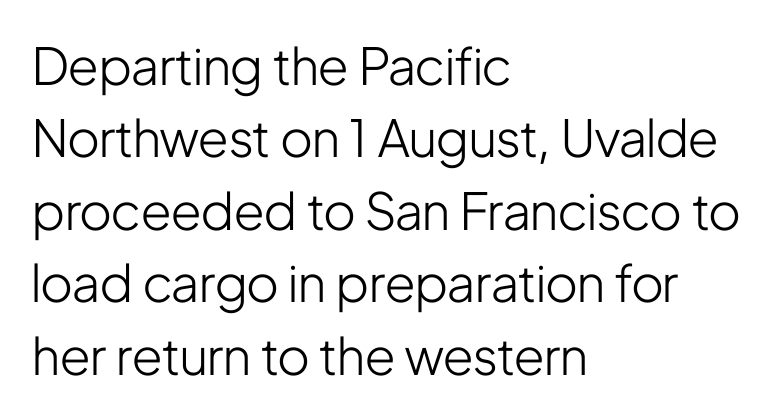
Q: Is the text bold? A: No.
Q: Is the text italic (slanted)? A: No, it is upright.
Q: Is the typeface a serif or a sans-serif typeface? A: Sans-serif.
Q: Is the text underlined? A: No.
Q: How is the paragraph aligned? A: Left-aligned.
Q: Is the spacing between letters normal or unusually wide? A: Normal.
Q: Is the spacing between lines tight, normal or loose? A: Normal.
Q: Width (condensed, normal, or wide)? A: Condensed.
Q: Stroke contrast? A: Low.
Q: x-height? A: Medium.
Q: Monospaced? A: No.
